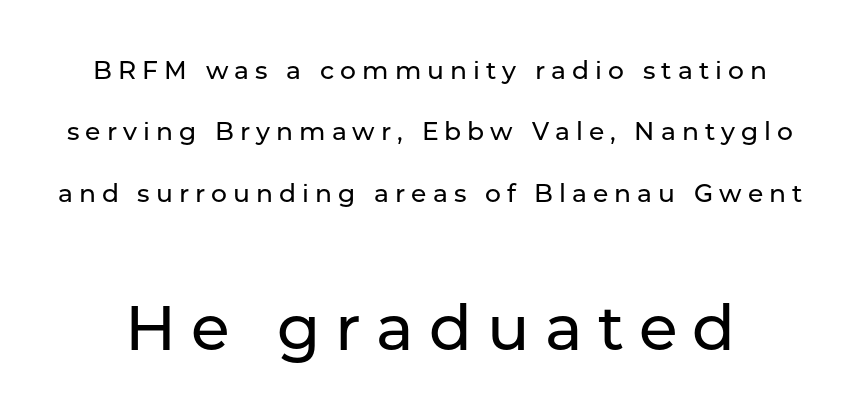
Q: Is the text italic (slanted)? A: No, it is upright.
Q: Is the typeface a serif or a sans-serif typeface? A: Sans-serif.
Q: Is the text underlined? A: No.
Q: Is the spacing between letters normal or unusually wide? A: Unusually wide.
Q: Is the spacing between lines tight, normal or loose? A: Loose.
Q: Which block of text is set in a larger size, the first (top) or the second (bottom)? A: The second (bottom) one.
Q: Width (condensed, normal, or wide)? A: Normal.
Q: Stroke contrast? A: Low.
Q: x-height? A: Medium.
Q: Monospaced? A: No.
